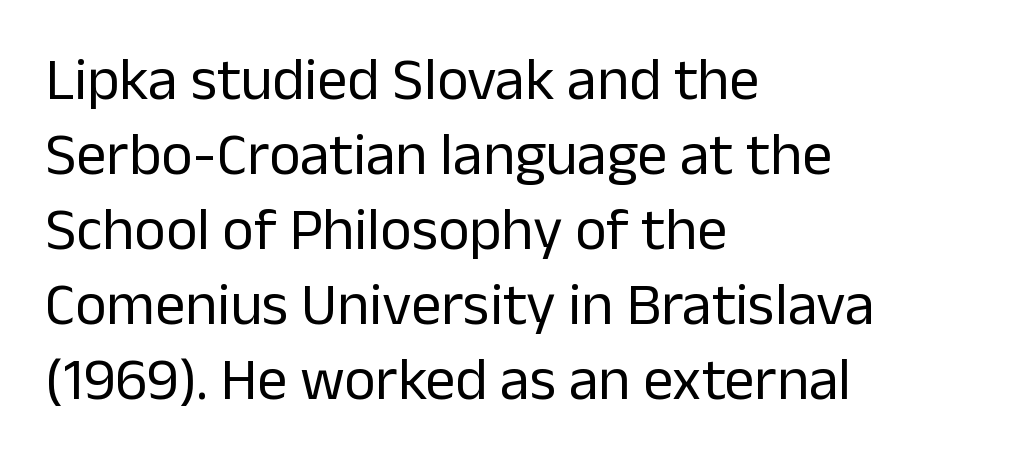
These lines were composed using upright roman letters. This sample is left-justified, so line endings fall wherever the words run out. Underlining? Definitely not there. Whoever set this chose a conventional vertical rhythm.
